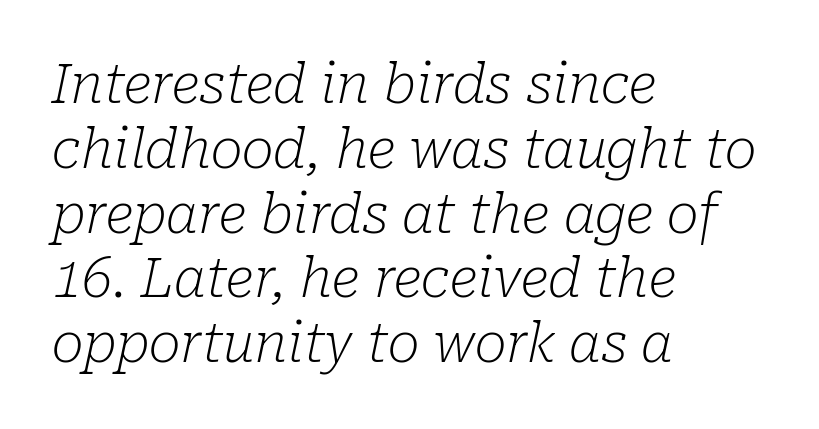
{"serif": "yes", "italic": "yes", "lean": "right", "slant_degrees": 10, "bold": "no", "weight": "light", "width": "normal", "stroke_contrast": "low", "x_height": "medium", "monospaced": "no", "underline": "no", "align": "left", "line_spacing_ratio": 1.2, "letter_spacing": "normal", "letter_spacing_em": 0.0, "glyph_px": 54}
